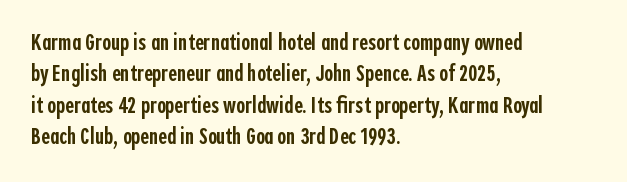
{"italic": "no", "bold": "semi", "underline": "no", "align": "left", "line_spacing": "normal", "line_spacing_ratio": 1.31, "letter_spacing": "normal", "letter_spacing_em": 0.0, "glyph_px": 24}
